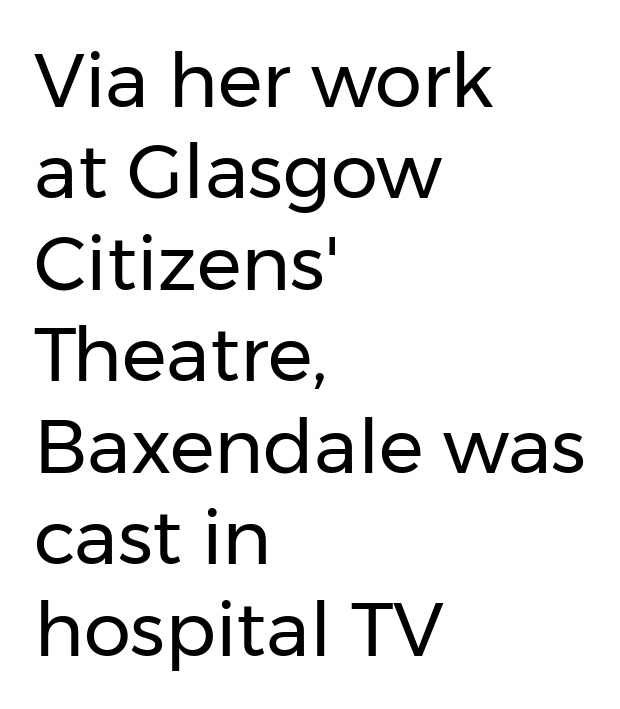
{"serif": "no", "italic": "no", "bold": "no", "weight": "regular", "width": "normal", "stroke_contrast": "low", "x_height": "medium", "monospaced": "no", "underline": "no", "align": "left", "line_spacing_ratio": 1.22, "letter_spacing": "normal", "letter_spacing_em": 0.0, "glyph_px": 75}
